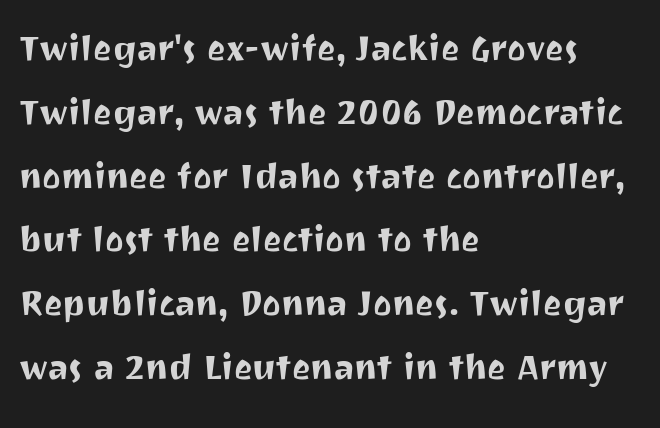
The image shows 44 px sans-serif type, upright; set left-aligned, normal line spacing (1.45x), normal letter spacing, not underlined; medium stroke contrast and a medium x-height.
